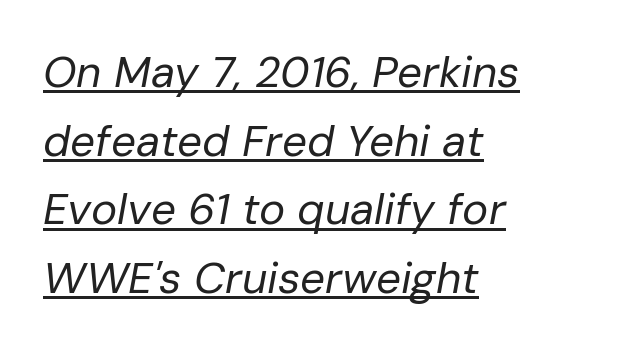
{"italic": "yes", "lean": "right", "slant_degrees": 10, "bold": "no", "weight": "regular", "width": "normal", "stroke_contrast": "low", "x_height": "medium", "monospaced": "no", "underline": "yes", "align": "left", "line_spacing": "normal", "line_spacing_ratio": 1.56, "letter_spacing": "normal", "letter_spacing_em": 0.0, "glyph_px": 44}
